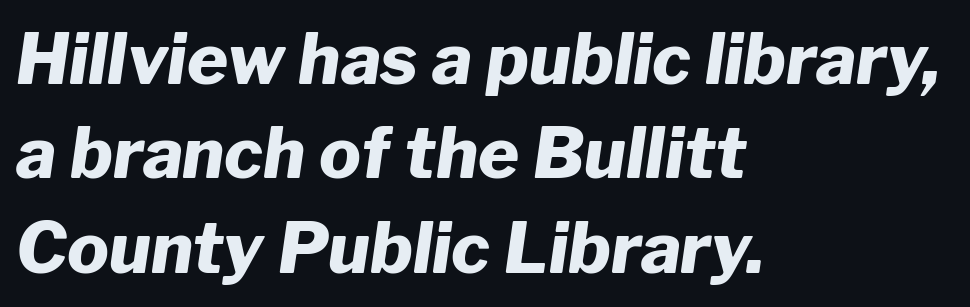
The image shows 70 px heavy type, italic (leaning right); set left-aligned, normal line spacing (1.35x), normal letter spacing, not underlined; low stroke contrast and a medium x-height.
